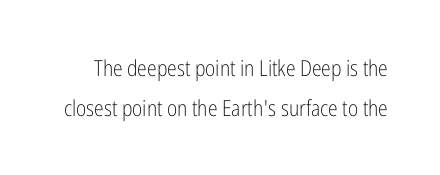
The gaps between neighbouring characters are ordinary and unremarkable. The strip under each line holds only bare page. Rendered with straight, roman letterforms. The characters are drawn with everyday or finer stroke widths.
